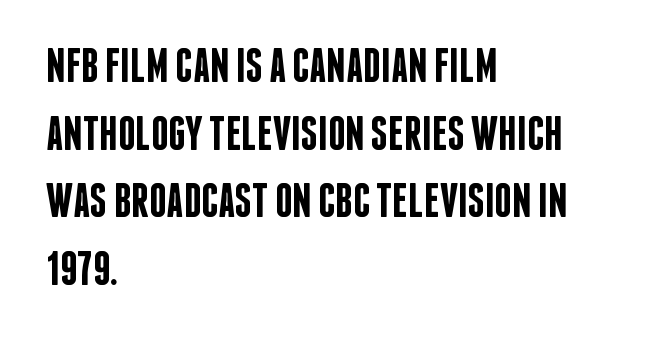
The image shows 48 px semibold, condensed sans-serif type, upright; set left-aligned, normal line spacing (1.41x), normal letter spacing, not underlined; low stroke contrast and a large x-height.
